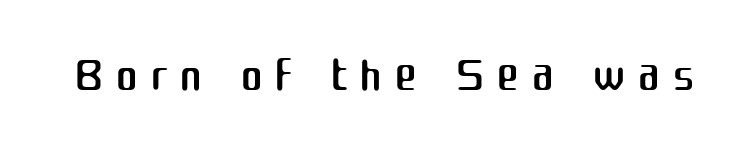
Stem width sits at or under what a default text font uses. This is sans-serif lettering, the kind often seen on screens and signage. The zone under the glyphs is completely vacant. Ordinary non-slanted type is in use. The letters advance in unequal steps, a hallmark of proportional type.
